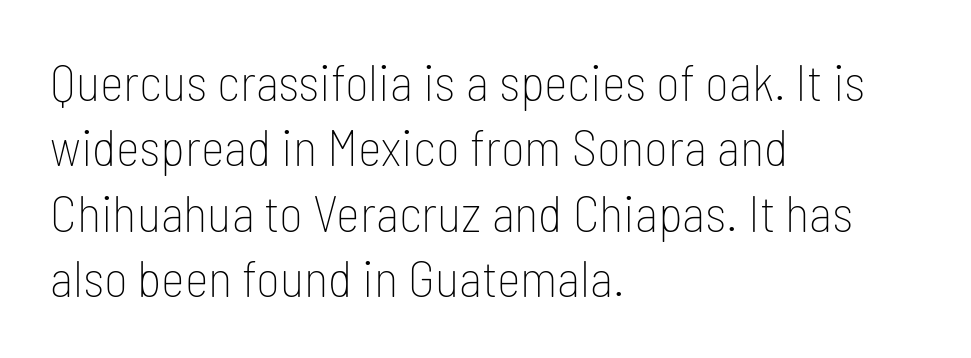
Examine the stroke ends and you'll find no serifs. Spacing between characters is what you'd get straight out of the box. Spacing verdict: proportional, widths tailored to each character. The strokes carry an ordinary text weight at most. The compositor pushed each line to the left boundary. How would I describe the line gaps? Plain and ordinary.
